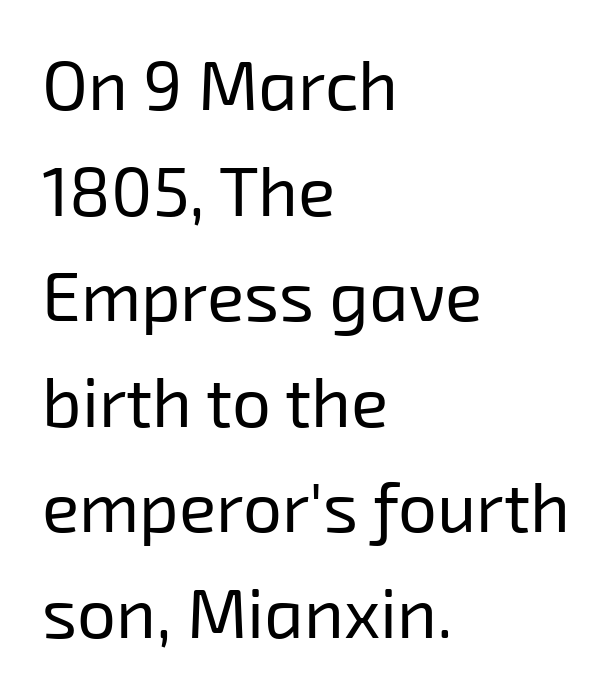
Q: Is the text bold? A: No.
Q: Is the typeface a serif or a sans-serif typeface? A: Sans-serif.
Q: Is the text underlined? A: No.
Q: How is the paragraph aligned? A: Left-aligned.
Q: Is the spacing between letters normal or unusually wide? A: Normal.
Q: Is the spacing between lines tight, normal or loose? A: Normal.
Q: Width (condensed, normal, or wide)? A: Normal.
Q: Stroke contrast? A: Low.
Q: x-height? A: Medium.
Q: Monospaced? A: No.
